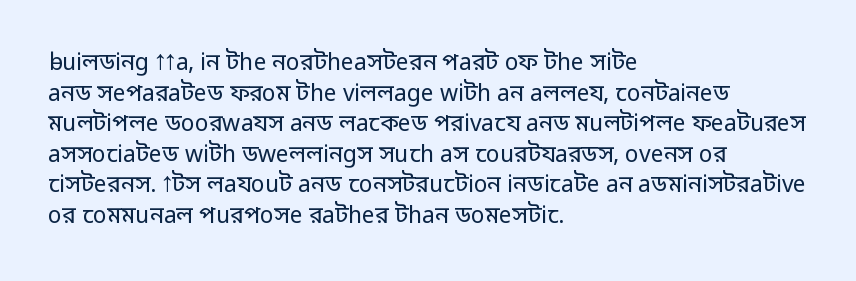
Q: Is the text bold? A: No.
Q: Is the text italic (slanted)? A: No, it is upright.
Q: Is the text underlined? A: No.
Q: How is the paragraph aligned? A: Left-aligned.
Q: Is the spacing between letters normal or unusually wide? A: Normal.
Q: Is the spacing between lines tight, normal or loose? A: Normal.
